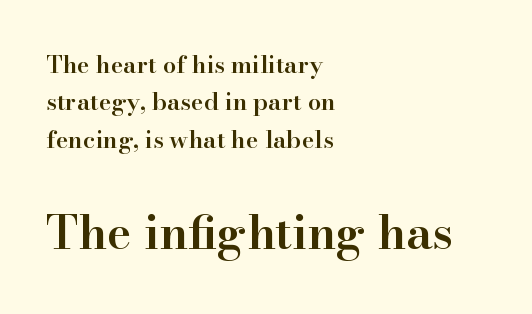
The image shows 47 px semibold serif type, upright; set left-aligned, normal line spacing (1.56x), normal letter spacing, not underlined; the second (bottom) block is 1.96x larger; high stroke contrast and a small x-height.
